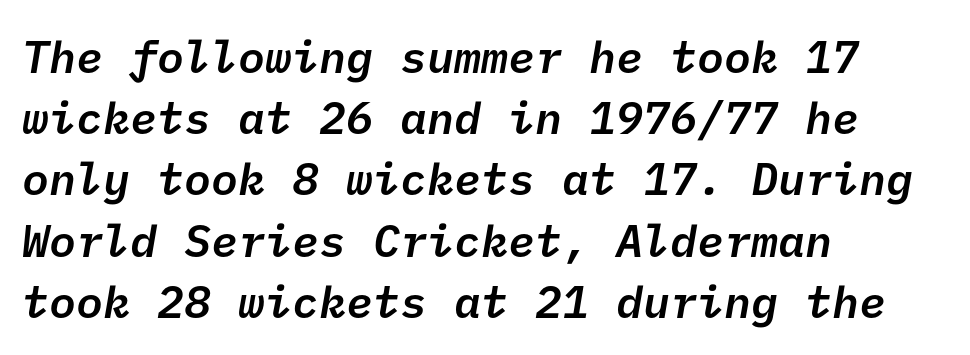
Q: Is the text bold? A: Semi-bold.
Q: Is the typeface a serif or a sans-serif typeface? A: Sans-serif.
Q: Is the text underlined? A: No.
Q: How is the paragraph aligned? A: Left-aligned.
Q: Is the spacing between letters normal or unusually wide? A: Normal.
Q: Is the spacing between lines tight, normal or loose? A: Normal.
Q: Width (condensed, normal, or wide)? A: Normal.
Q: Stroke contrast? A: Low.
Q: x-height? A: Medium.
